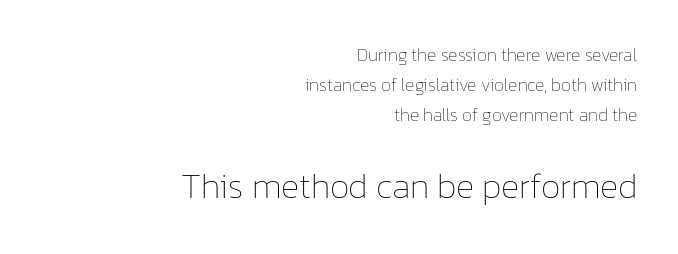
Q: Is the text bold? A: No.
Q: Is the text italic (slanted)? A: No, it is upright.
Q: Is the text underlined? A: No.
Q: How is the paragraph aligned? A: Right-aligned.
Q: Is the spacing between letters normal or unusually wide? A: Normal.
Q: Is the spacing between lines tight, normal or loose? A: Normal.
Q: Which block of text is set in a larger size, the first (top) or the second (bottom)? A: The second (bottom) one.
Q: Width (condensed, normal, or wide)? A: Normal.
Q: Stroke contrast? A: Low.
Q: x-height? A: Medium.
Q: Monospaced? A: No.
